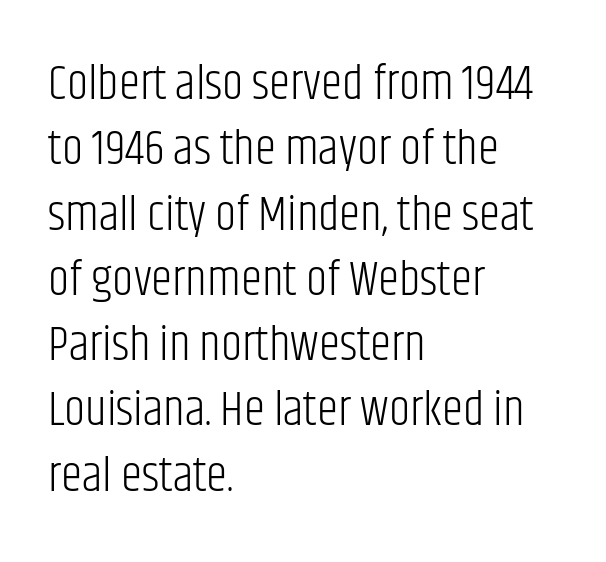
You can tell it's not italic because the verticals are truly vertical. The rendering uses a moderate line-height, typical for paragraphs. Weight: not bold — regular or lighter. You could not count columns in this text — the font is proportionally spaced. The typesetter chose a ragged-right arrangement here.
